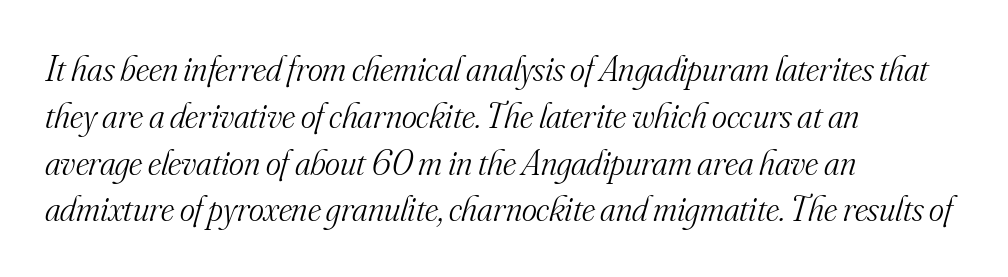
Q: Is the text bold? A: No.
Q: Is the text italic (slanted)? A: Yes, it leans right by about 16 degrees.
Q: Is the typeface a serif or a sans-serif typeface? A: Serif.
Q: Is the text underlined? A: No.
Q: How is the paragraph aligned? A: Left-aligned.
Q: Is the spacing between letters normal or unusually wide? A: Normal.
Q: Is the spacing between lines tight, normal or loose? A: Normal.
Q: Width (condensed, normal, or wide)? A: Normal.
Q: Stroke contrast? A: Medium.
Q: x-height? A: Small.
Q: Monospaced? A: No.
